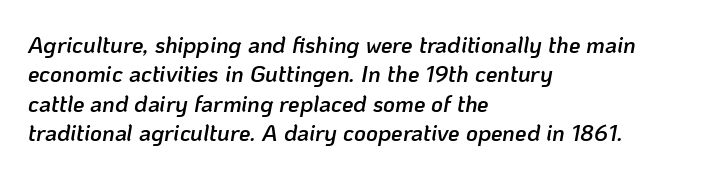
The leading is moderate, giving the passage an even texture. Descender tails drop into unmarked territory. The specimen reads as italic at a glance. Visually the block forms a straight wall on the left and a jagged coastline on the right. Is the type bold? Partly — it's a semibold, heavier than regular but not fully bold.
